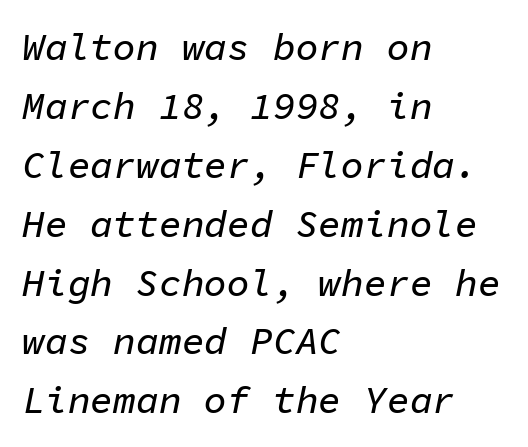
Q: Is the text italic (slanted)? A: Yes, it leans right by about 11 degrees.
Q: Is the text underlined? A: No.
Q: How is the paragraph aligned? A: Left-aligned.
Q: Is the spacing between letters normal or unusually wide? A: Normal.
Q: Is the spacing between lines tight, normal or loose? A: Normal.
Q: Width (condensed, normal, or wide)? A: Normal.
Q: Stroke contrast? A: Low.
Q: x-height? A: Medium.
Q: Monospaced? A: Yes.
